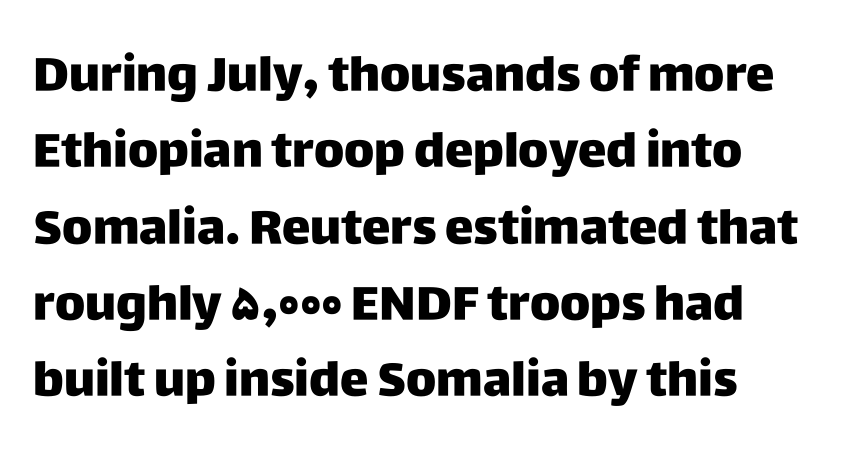
Words float on clear page, feet unadorned. How are the letters spaced? Ordinarily, with no added tracking. This block has exactly the height ordinary leading produces. Every character sits straight up, as roman type does. Reading down the block, your eye returns to a fixed left position each line.
